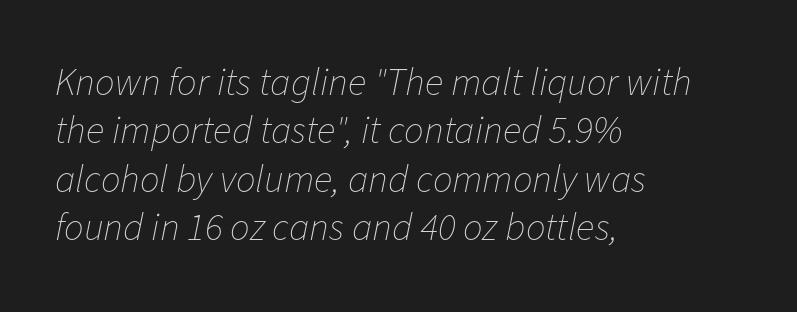
The face used here is rendered with its standard letterfit. Descenders are the only things crossing below the line. The lines are quadded left. Weight: in the light-to-regular range. Varying glyph widths throughout — classic text-font behaviour.
